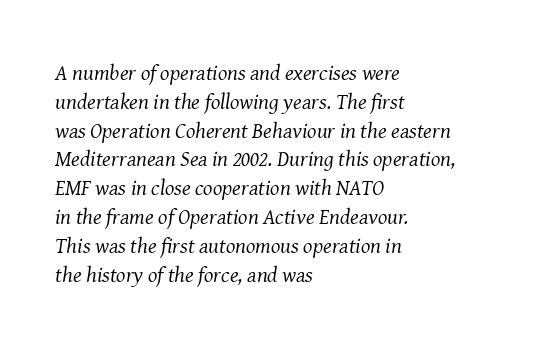
The face used here is rendered with its standard letterfit. This sample keeps an unexceptional amount of space between lines. All the whitespace from short lines collects on the right. The typeface has the unassuming heft of standard copy or less.
